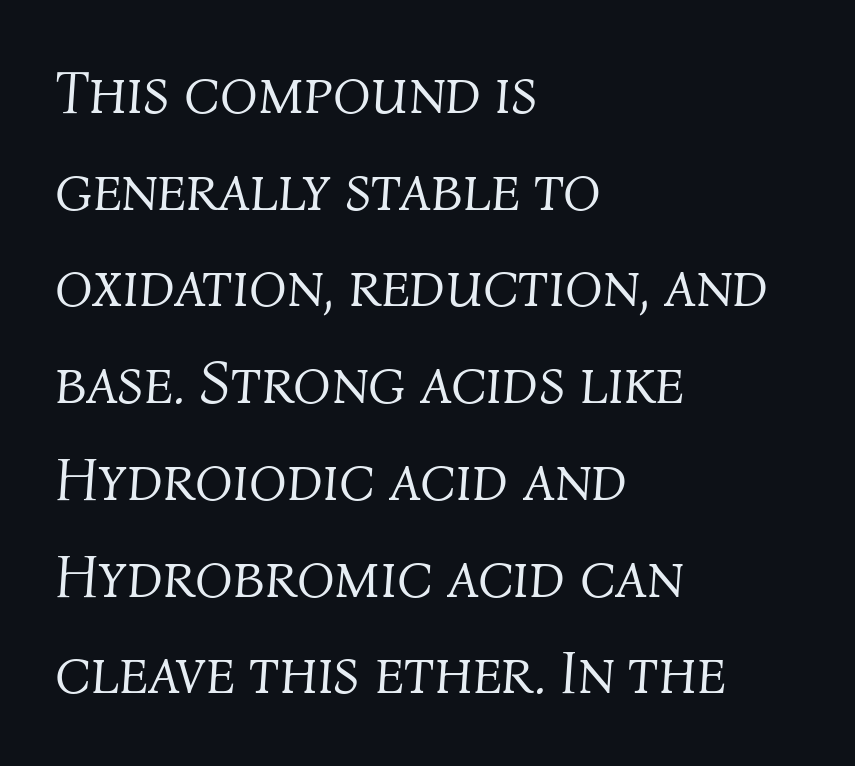
The image shows 62 px light type, italic (leaning right); set left-aligned, normal line spacing (1.56x), normal letter spacing, not underlined; medium stroke contrast and a medium x-height.
